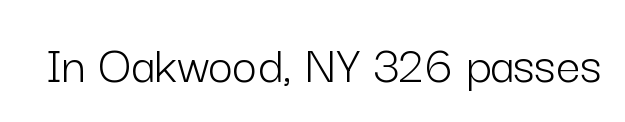
The image shows 54 px light sans-serif type, upright; set normal letter spacing, not underlined; low stroke contrast and a medium x-height.
